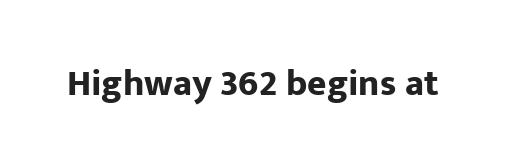
A typesetter would call this zero additional tracking. The zone under the glyphs is completely vacant. The designer went with a sans here, leaving each stem footless. Here the designer chose a conventional face with non-uniform glyph widths. Do the letters lean? They stand straight.
